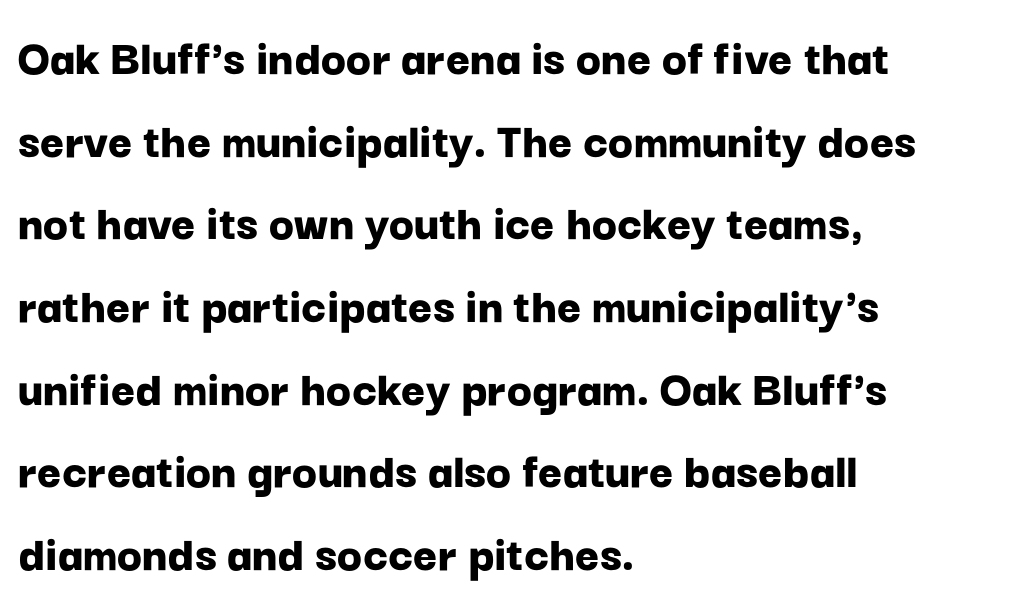
The image shows 52 px bold sans-serif type, upright; set left-aligned, normal line spacing (1.59x), normal letter spacing, not underlined; low stroke contrast and a medium x-height.
